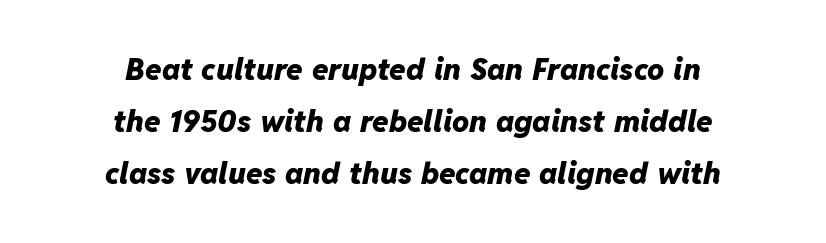
The horizontal fit of the characters is conventional and even. Strokes here are thick enough to call this a true bold. Posture: slanted. Is this a fixed-width face? No — the glyphs have proportional, varying widths. Descender tails drop into unmarked territory.
